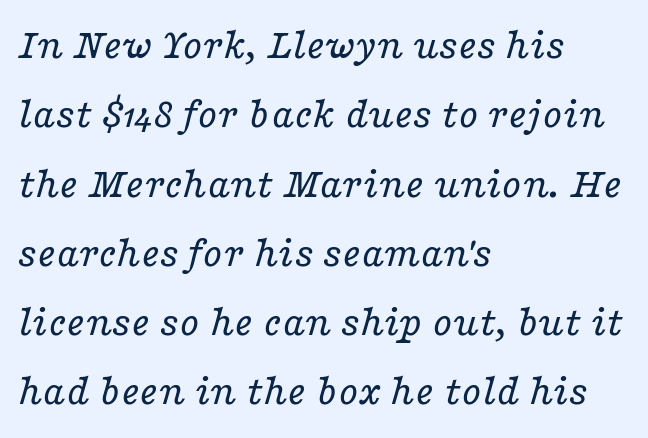
{"serif": "yes", "italic": "yes", "lean": "right", "slant_degrees": 16, "bold": "no", "weight": "regular", "width": "wide", "stroke_contrast": "low", "x_height": "medium", "monospaced": "no", "underline": "no", "align": "left", "line_spacing": "normal", "line_spacing_ratio": 1.54, "letter_spacing": "normal", "letter_spacing_em": 0.0, "glyph_px": 45}
